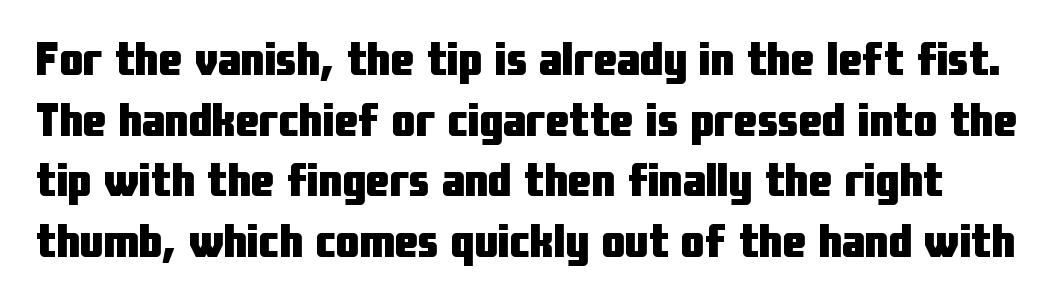
{"serif": "no", "italic": "no", "bold": "yes", "weight": "heavy", "width": "condensed", "stroke_contrast": "low", "x_height": "medium", "monospaced": "no", "underline": "no", "line_spacing": "normal", "line_spacing_ratio": 1.29, "letter_spacing": "normal", "letter_spacing_em": 0.0, "glyph_px": 47}
